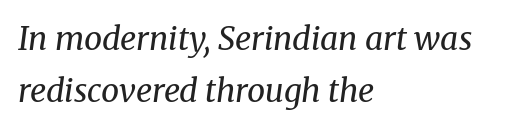
What kind of face is this? One with serifs. Plain, unruled lines of type. Caption: face not bold, strokes unweighted. The rendering anchors every line to the left-hand side.
